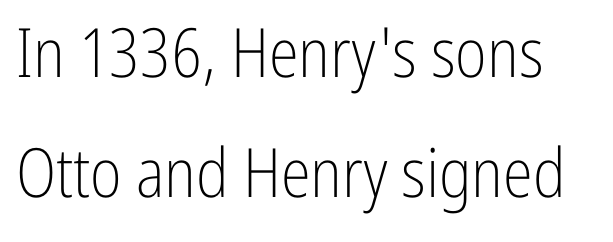
Each letter keeps its own natural width here, so spacing adapts to shape. Is the type heavy? It reads as light-to-regular instead. This rendering features lettering with no underline. Italic? Not at all — the glyphs are vertical.
